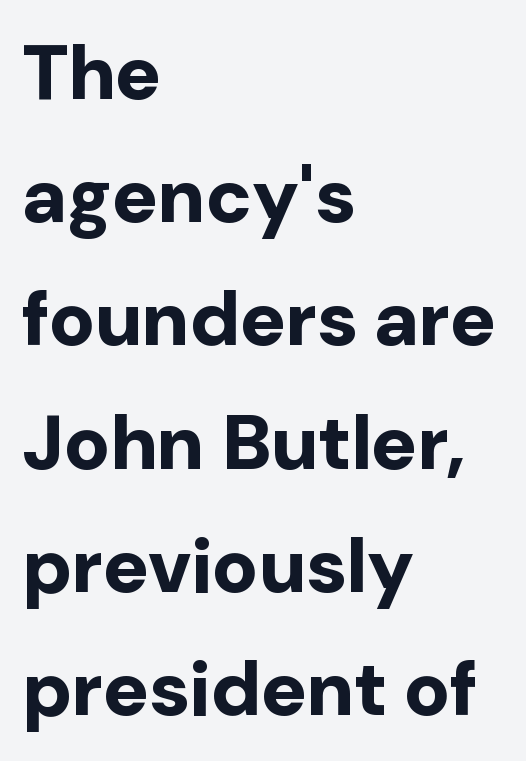
Q: Is the text bold? A: Yes.
Q: Is the text italic (slanted)? A: No, it is upright.
Q: Is the typeface a serif or a sans-serif typeface? A: Sans-serif.
Q: Is the text underlined? A: No.
Q: How is the paragraph aligned? A: Left-aligned.
Q: Is the spacing between letters normal or unusually wide? A: Normal.
Q: Is the spacing between lines tight, normal or loose? A: Normal.
Q: Width (condensed, normal, or wide)? A: Normal.
Q: Stroke contrast? A: Low.
Q: x-height? A: Medium.
Q: Monospaced? A: No.
